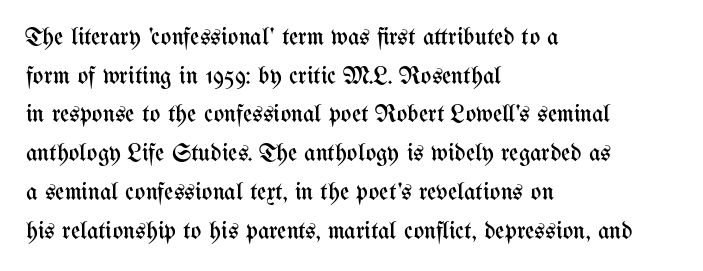
The image shows 25 px text type, upright; set left-aligned, normal line spacing (1.55x), normal letter spacing, not underlined.
